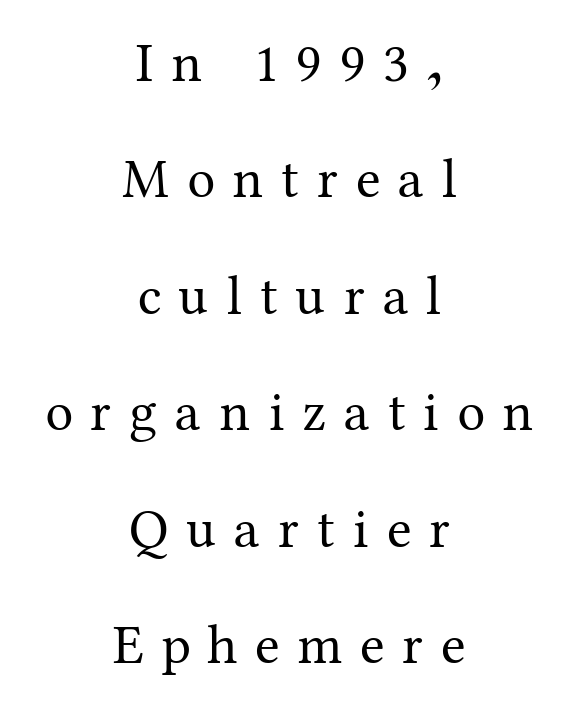
The image shows 56 px regular-weight serif type, upright; set centered, loose line spacing (2.08x), unusually wide letter spacing (+0.32 em), not underlined; medium stroke contrast and a medium x-height.
